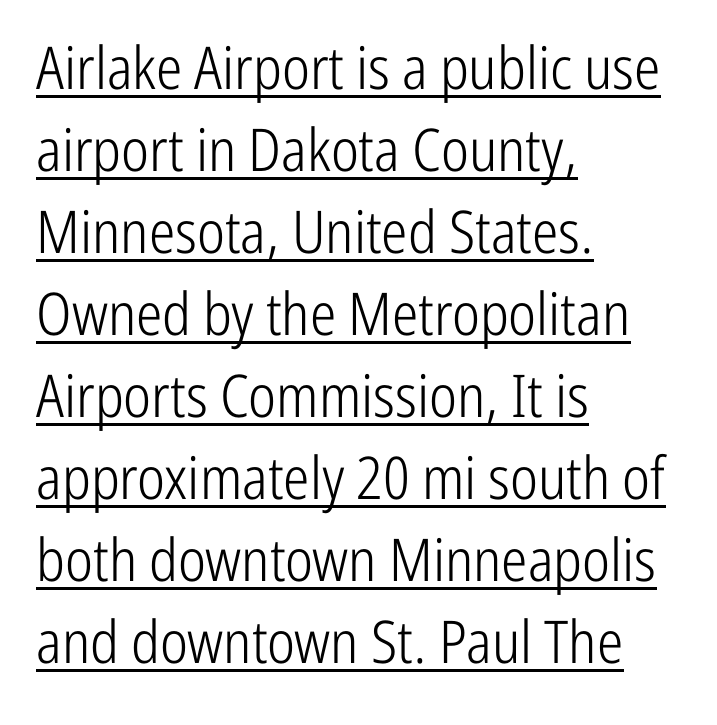
{"serif": "no", "italic": "no", "bold": "no", "weight": "light", "width": "condensed", "stroke_contrast": "low", "x_height": "medium", "monospaced": "no", "underline": "yes", "align": "left", "line_spacing": "normal", "line_spacing_ratio": 1.39, "letter_spacing": "normal", "letter_spacing_em": 0.0, "glyph_px": 59}
